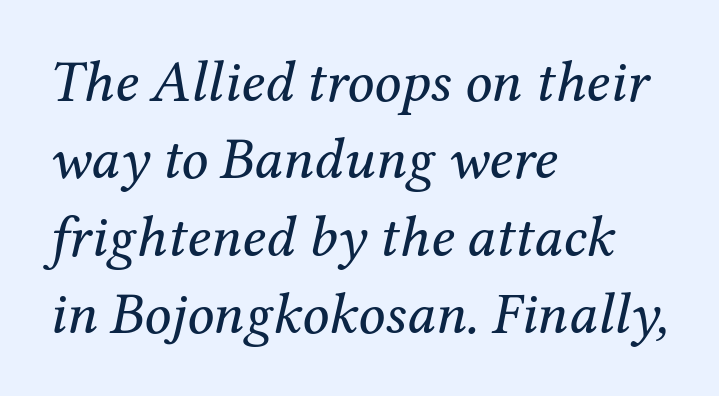
The image shows 59 px regular-weight serif type, italic (leaning right); set left-aligned, normal line spacing (1.31x), normal letter spacing, not underlined; medium stroke contrast and a medium x-height.
